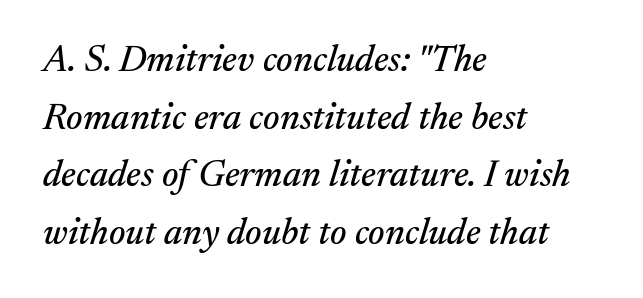
Q: Is the text italic (slanted)? A: Yes, it leans right by about 17 degrees.
Q: Is the typeface a serif or a sans-serif typeface? A: Serif.
Q: Is the text underlined? A: No.
Q: How is the paragraph aligned? A: Left-aligned.
Q: Is the spacing between letters normal or unusually wide? A: Normal.
Q: Is the spacing between lines tight, normal or loose? A: Normal.
Q: Width (condensed, normal, or wide)? A: Normal.
Q: Stroke contrast? A: Medium.
Q: x-height? A: Medium.
Q: Monospaced? A: No.
